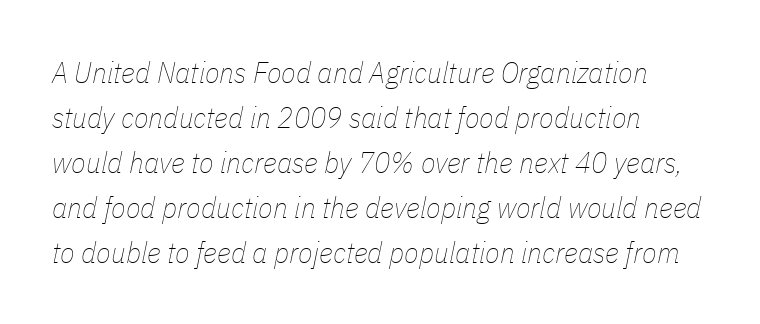
The image shows 30 px thin, condensed type, italic (leaning right); set left-aligned, normal line spacing (1.5x), normal letter spacing, not underlined; low stroke contrast and a medium x-height.
